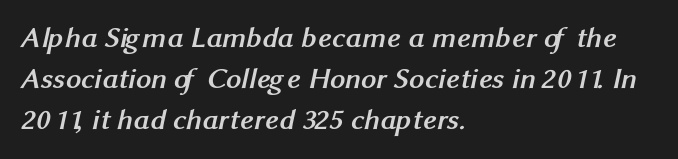
The image shows 30 px semibold sans-serif type; set left-aligned, normal line spacing (1.37x), normal letter spacing, not underlined; medium stroke contrast and a medium x-height.
